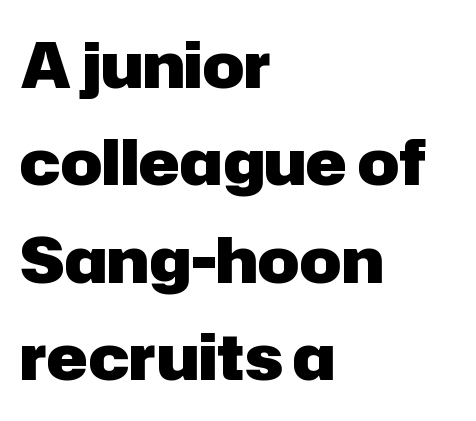
{"serif": "no", "italic": "no", "bold": "yes", "weight": "heavy", "width": "normal", "stroke_contrast": "low", "x_height": "medium", "monospaced": "no", "underline": "no", "align": "left", "line_spacing": "normal", "line_spacing_ratio": 1.57, "letter_spacing": "normal", "letter_spacing_em": 0.0, "glyph_px": 62}
